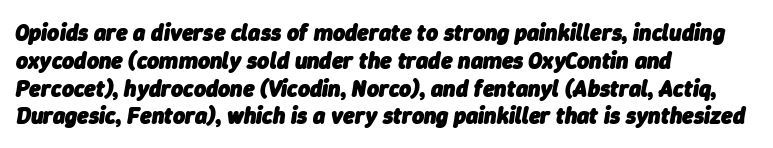
The image shows 23 px bold type, italic (leaning right); set left-aligned, line spacing 1.21x, normal letter spacing, not underlined.
